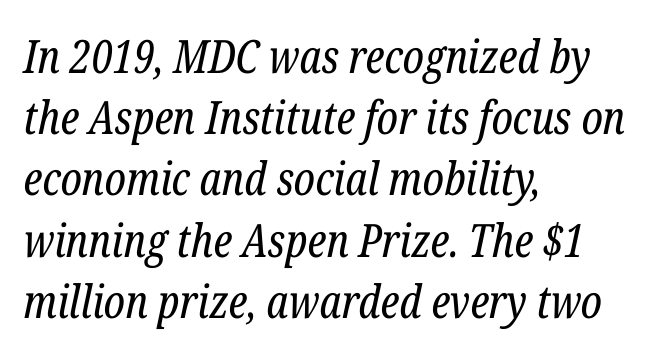
The image shows 46 px regular-weight, condensed serif type, italic (leaning right); set left-aligned, normal line spacing (1.33x), normal letter spacing, not underlined; low stroke contrast and a medium x-height.
